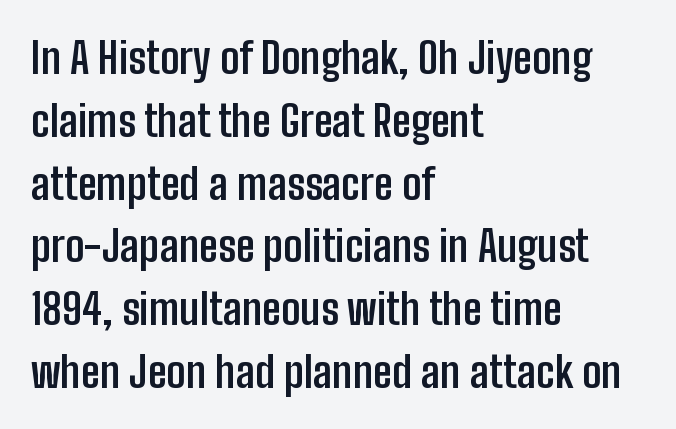
{"serif": "no", "italic": "no", "bold": "yes", "weight": "semibold", "width": "condensed", "stroke_contrast": "low", "x_height": "medium", "monospaced": "no", "underline": "no", "align": "left", "line_spacing": "normal", "line_spacing_ratio": 1.46, "letter_spacing": "normal", "letter_spacing_em": 0.0, "glyph_px": 43}
